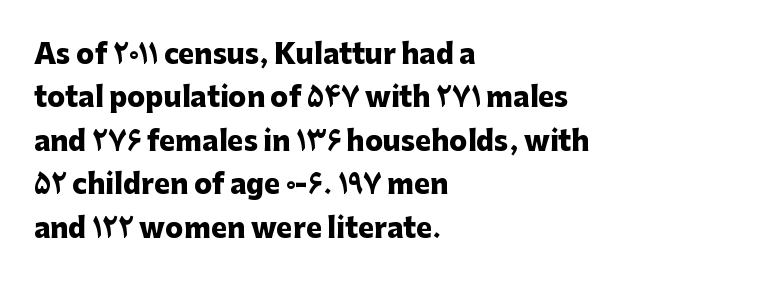
{"italic": "no", "bold": "yes", "underline": "no", "align": "left", "line_spacing": "normal", "line_spacing_ratio": 1.61, "letter_spacing": "normal", "letter_spacing_em": 0.0, "glyph_px": 27}
